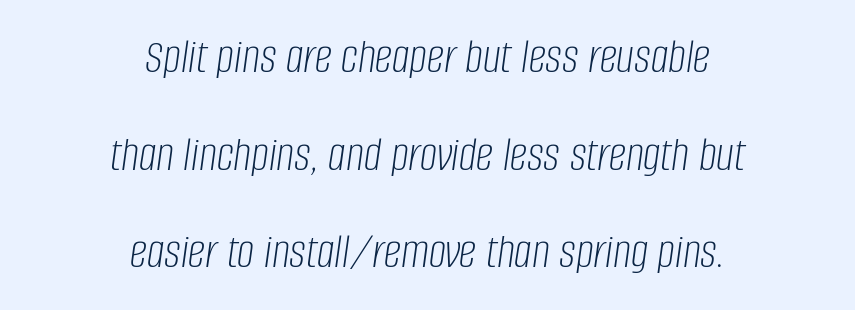
The image shows 49 px light, condensed type, italic (leaning right); set centered, loose line spacing (1.99x), normal letter spacing, not underlined; low stroke contrast and a large x-height.
